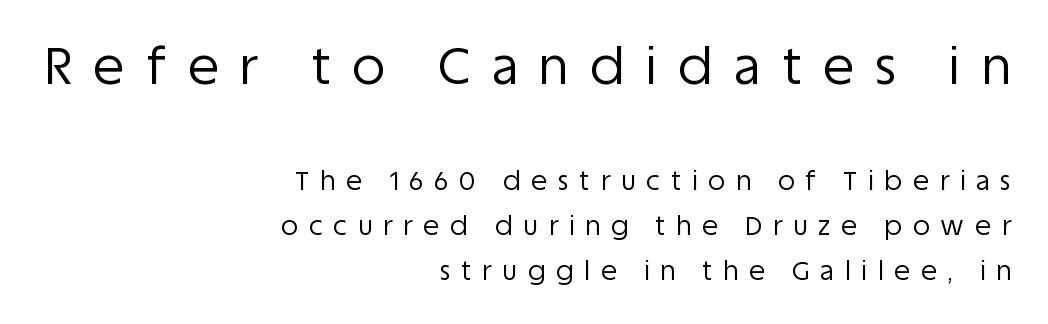
{"serif": "no", "italic": "no", "bold": "no", "weight": "regular", "width": "normal", "stroke_contrast": "low", "x_height": "large", "monospaced": "no", "underline": "no", "align": "right", "line_spacing_ratio": 1.73, "letter_spacing": "wide", "letter_spacing_em": 0.42, "larger_block": "first", "size_ratio": 1.96, "glyph_px": 51}
